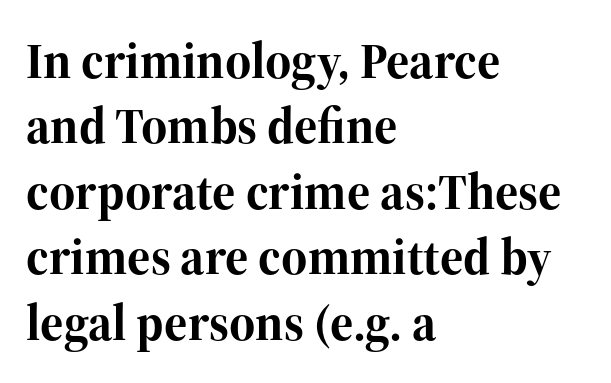
The image shows 50 px bold serif type, upright; set left-aligned, normal line spacing (1.31x), normal letter spacing, not underlined; high stroke contrast and a medium x-height.
